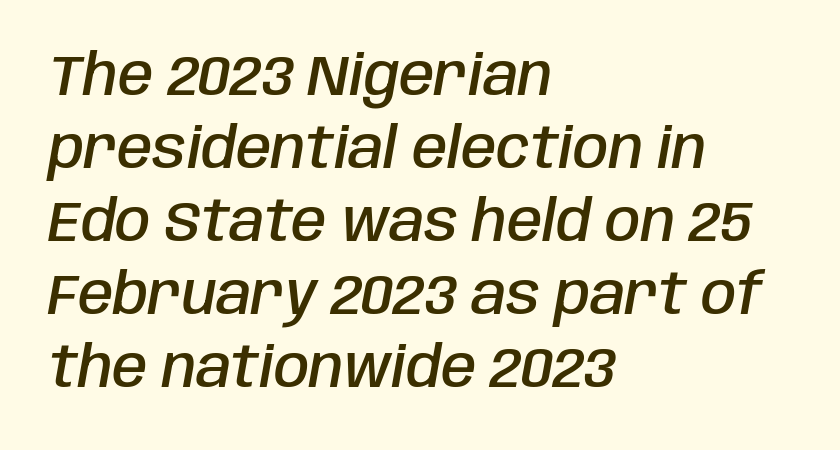
{"italic": "yes", "lean": "right", "slant_degrees": 10, "bold": "semi", "weight": "semibold", "width": "condensed", "stroke_contrast": "low", "x_height": "large", "monospaced": "no", "underline": "no", "align": "left", "line_spacing": "normal", "line_spacing_ratio": 1.28, "letter_spacing": "normal", "letter_spacing_em": 0.0, "glyph_px": 57}
